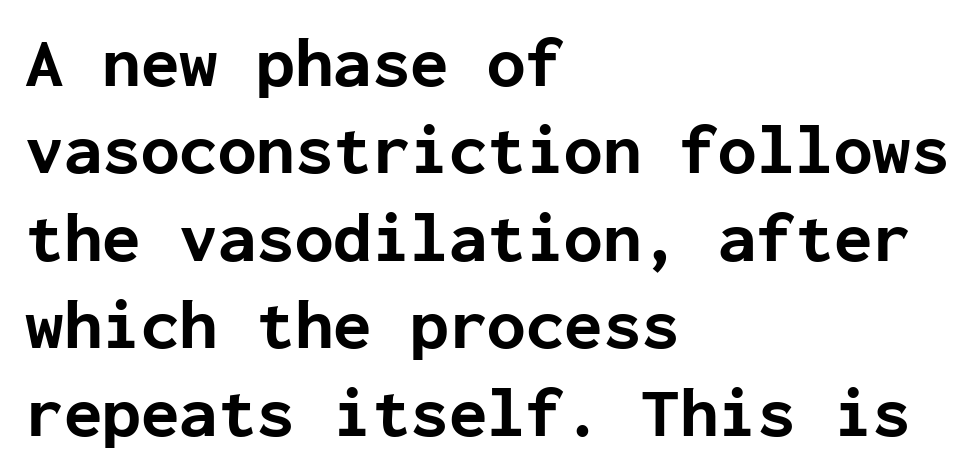
The image shows 70 px bold sans-serif type, upright, monospaced; set left-aligned, normal line spacing (1.25x), normal letter spacing, not underlined; low stroke contrast and a medium x-height.
